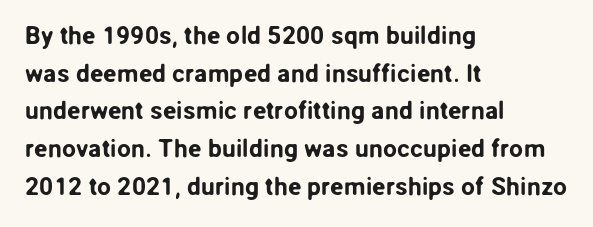
Descender tails drop into unmarked territory. If you drew a ruler down the left edge, every line would touch it. Nope, not italic — everything's standing straight. Successive baselines arrive at the customary interval. Tracking value appears to be zero — textbook default spacing.
